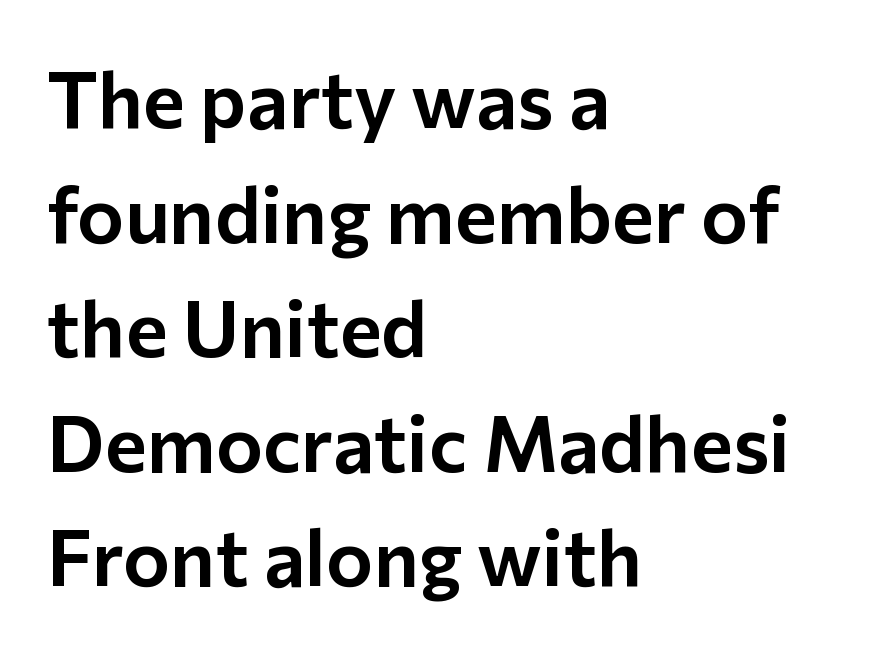
Q: Is the text italic (slanted)? A: No, it is upright.
Q: Is the typeface a serif or a sans-serif typeface? A: Sans-serif.
Q: Is the text underlined? A: No.
Q: How is the paragraph aligned? A: Left-aligned.
Q: Is the spacing between letters normal or unusually wide? A: Normal.
Q: Is the spacing between lines tight, normal or loose? A: Normal.
Q: Width (condensed, normal, or wide)? A: Normal.
Q: Stroke contrast? A: Low.
Q: x-height? A: Medium.
Q: Monospaced? A: No.
